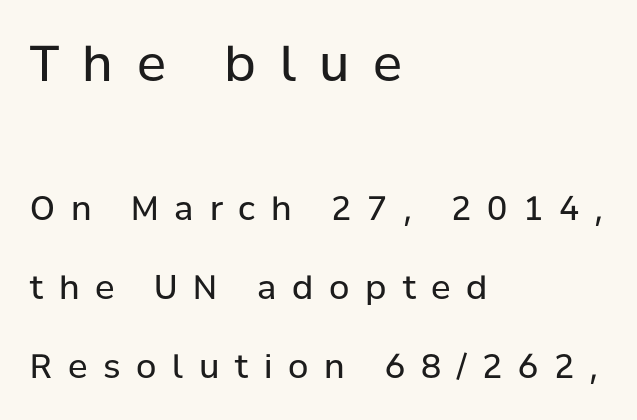
Q: Is the text bold? A: No.
Q: Is the text italic (slanted)? A: No, it is upright.
Q: Is the typeface a serif or a sans-serif typeface? A: Sans-serif.
Q: Is the text underlined? A: No.
Q: How is the paragraph aligned? A: Left-aligned.
Q: Is the spacing between letters normal or unusually wide? A: Unusually wide.
Q: Is the spacing between lines tight, normal or loose? A: Loose.
Q: Which block of text is set in a larger size, the first (top) or the second (bottom)? A: The first (top) one.
Q: Width (condensed, normal, or wide)? A: Normal.
Q: Stroke contrast? A: Low.
Q: x-height? A: Medium.
Q: Monospaced? A: No.
